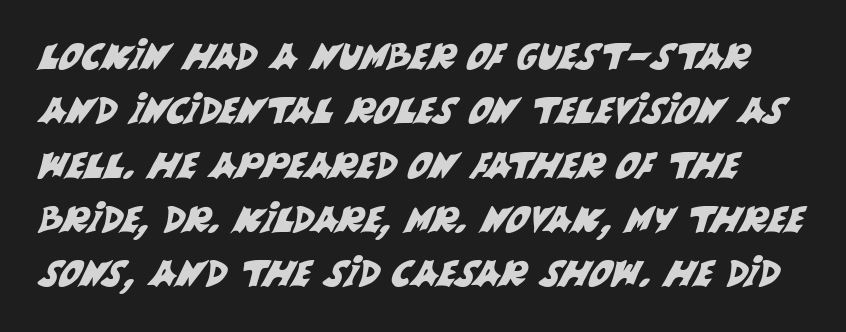
{"serif": "no", "width": "normal", "stroke_contrast": "medium", "x_height": "large", "monospaced": "no", "underline": "no", "line_spacing": "normal", "line_spacing_ratio": 1.51, "letter_spacing": "normal", "letter_spacing_em": 0.0, "glyph_px": 36}
